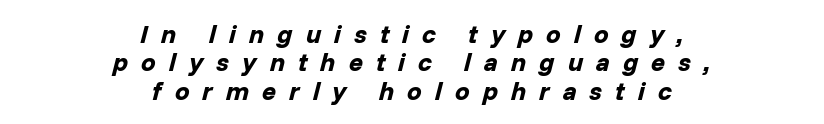
The image shows 26 px bold type, italic (leaning right); set centered, tight line spacing (1.09x), unusually wide letter spacing (+0.5 em), not underlined.
